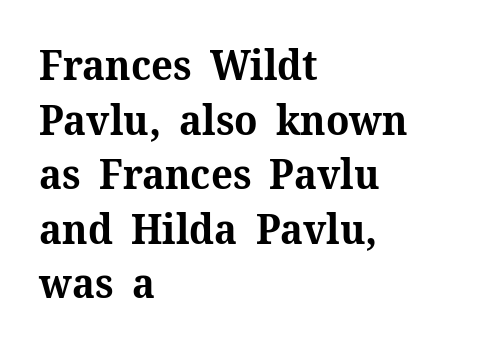
The image shows 41 px bold serif type, upright; set left-aligned, normal line spacing (1.33x), normal letter spacing, not underlined; medium stroke contrast and a medium x-height.
